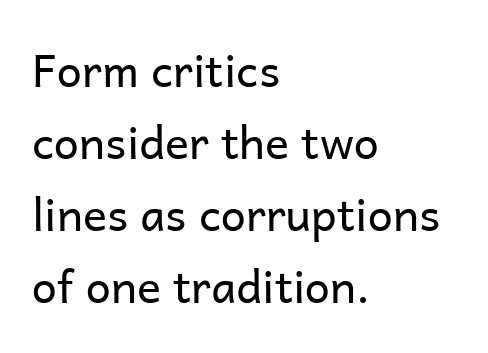
{"serif": "no", "italic": "no", "bold": "no", "weight": "regular", "width": "normal", "stroke_contrast": "low", "x_height": "medium", "monospaced": "no", "underline": "no", "align": "left", "line_spacing": "normal", "line_spacing_ratio": 1.6, "letter_spacing": "normal", "letter_spacing_em": 0.0, "glyph_px": 45}
